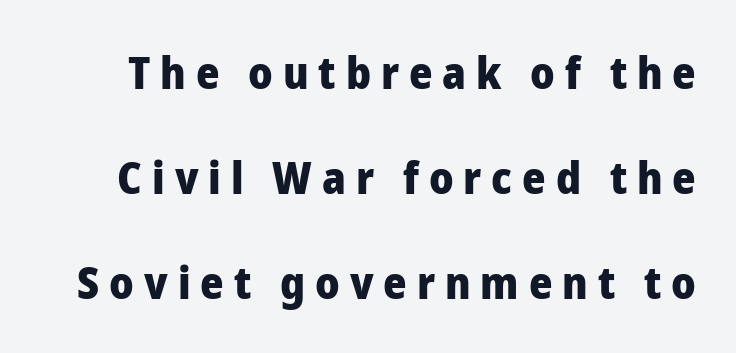
This sample trades compactness for vertical openness between lines. Do the letters lean? They stand straight. The type family on display is of the sans-serif kind. Unmarked baselines from the first word to the last. Heavy-handed strokes throughout: this text is bold.
